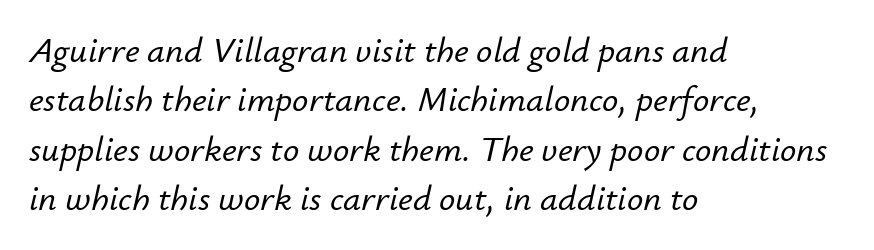
In terms of letterspacing, this is plain default setting. Is this a fixed-width face? No — the glyphs have proportional, varying widths. An italicized treatment has been applied to the whole sample. Honestly, the row spacing looks completely unremarkable. Horizontal alignment here is leftward, the default for most running prose. Type without underlining.
